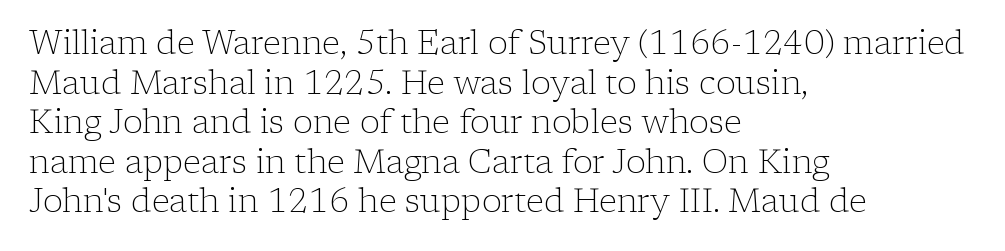
{"serif": "yes", "italic": "no", "bold": "no", "weight": "light", "width": "normal", "stroke_contrast": "low", "x_height": "medium", "monospaced": "no", "underline": "no", "align": "left", "line_spacing_ratio": 1.2, "letter_spacing": "normal", "letter_spacing_em": 0.0, "glyph_px": 33}
